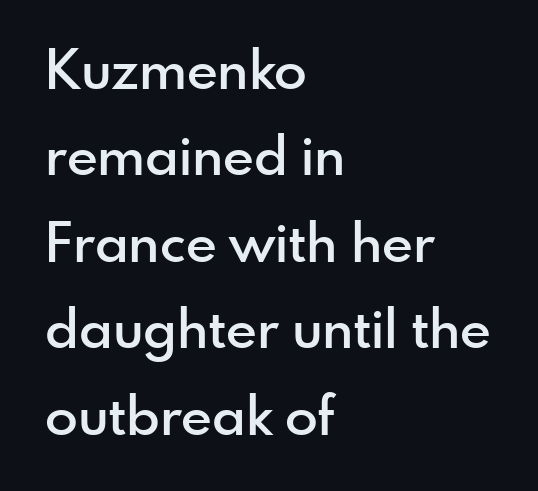
How are the letters spaced? Ordinarily, with no added tracking. Horizontal bands of white between lines are of average thickness. Type without underlining. Check where the strokes stop: nothing finishes them off — pure sans. The typesetter chose a ragged-right arrangement here.
